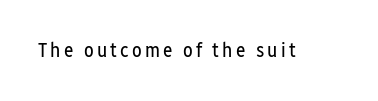
The type sits square on the baseline with zero lean. The strip under each line holds only bare page. Is the stroke heavy? The answer is a plain regular-or-lighter.
